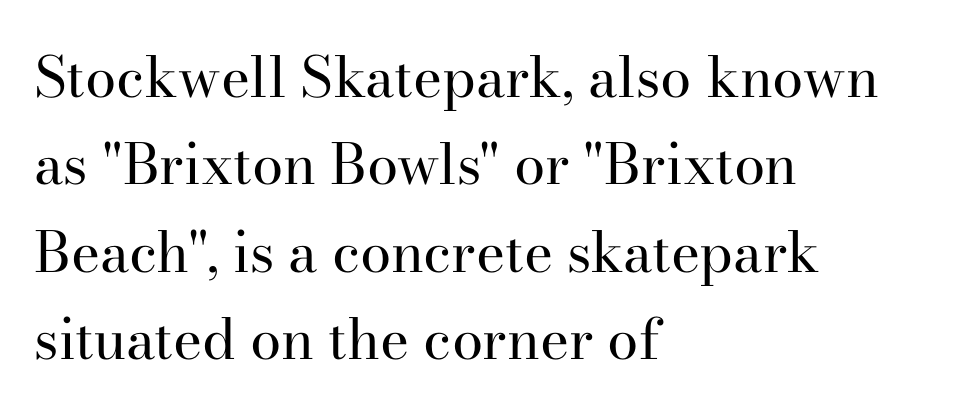
Q: Is the text bold? A: No.
Q: Is the text italic (slanted)? A: No, it is upright.
Q: Is the typeface a serif or a sans-serif typeface? A: Serif.
Q: Is the text underlined? A: No.
Q: How is the paragraph aligned? A: Left-aligned.
Q: Is the spacing between letters normal or unusually wide? A: Normal.
Q: Is the spacing between lines tight, normal or loose? A: Normal.
Q: Width (condensed, normal, or wide)? A: Normal.
Q: Stroke contrast? A: High.
Q: x-height? A: Small.
Q: Monospaced? A: No.
